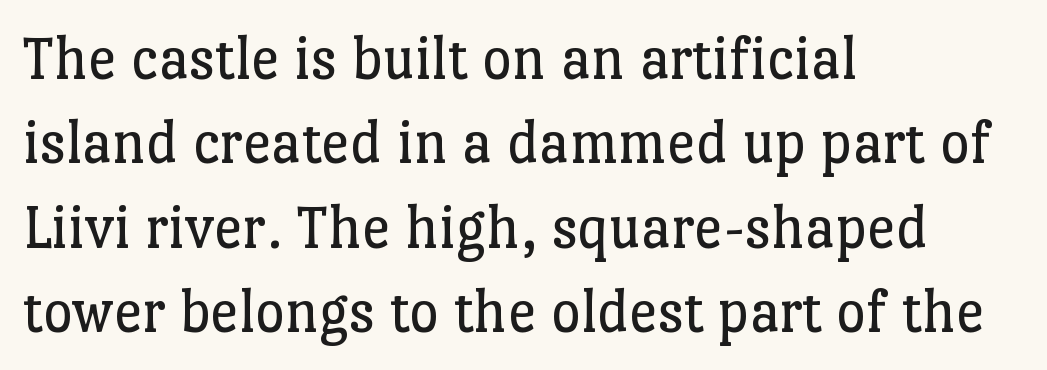
Q: Is the text bold? A: No.
Q: Is the text italic (slanted)? A: No, it is upright.
Q: Is the typeface a serif or a sans-serif typeface? A: Serif.
Q: Is the text underlined? A: No.
Q: How is the paragraph aligned? A: Left-aligned.
Q: Is the spacing between letters normal or unusually wide? A: Normal.
Q: Is the spacing between lines tight, normal or loose? A: Normal.
Q: Width (condensed, normal, or wide)? A: Normal.
Q: Stroke contrast? A: Low.
Q: x-height? A: Medium.
Q: Monospaced? A: No.
